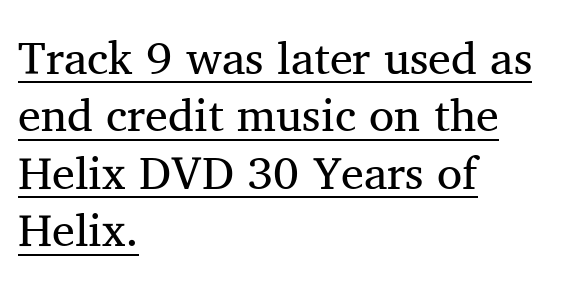
{"serif": "yes", "italic": "no", "bold": "no", "weight": "regular", "width": "normal", "stroke_contrast": "medium", "x_height": "medium", "monospaced": "no", "underline": "yes", "align": "left", "line_spacing": "normal", "line_spacing_ratio": 1.25, "letter_spacing": "normal", "letter_spacing_em": 0.0, "glyph_px": 46}
